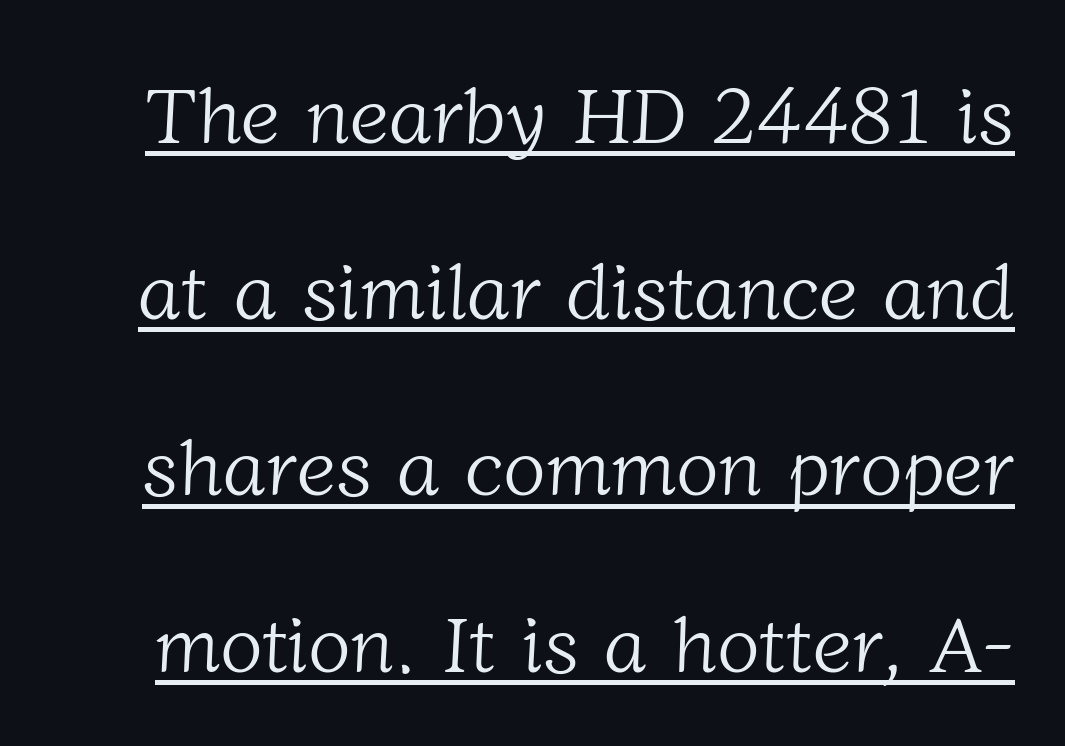
{"serif": "yes", "bold": "no", "weight": "light", "width": "normal", "stroke_contrast": "low", "x_height": "medium", "monospaced": "no", "underline": "yes", "line_spacing": "loose", "line_spacing_ratio": 2.23, "letter_spacing": "normal", "letter_spacing_em": 0.0, "glyph_px": 79}
